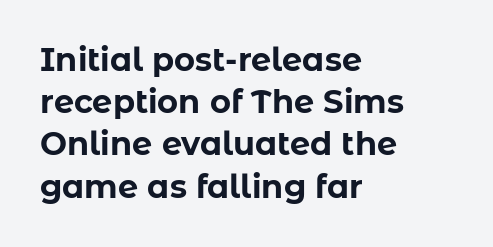
Bold? Absolutely — the strokes are thick and heavy. This sample has the flowing, uneven cadence of proportional lettering. The rendering shows plain stroke endings on the letterforms — a sans-serif design. This sample is left-justified, so line endings fall wherever the words run out.
